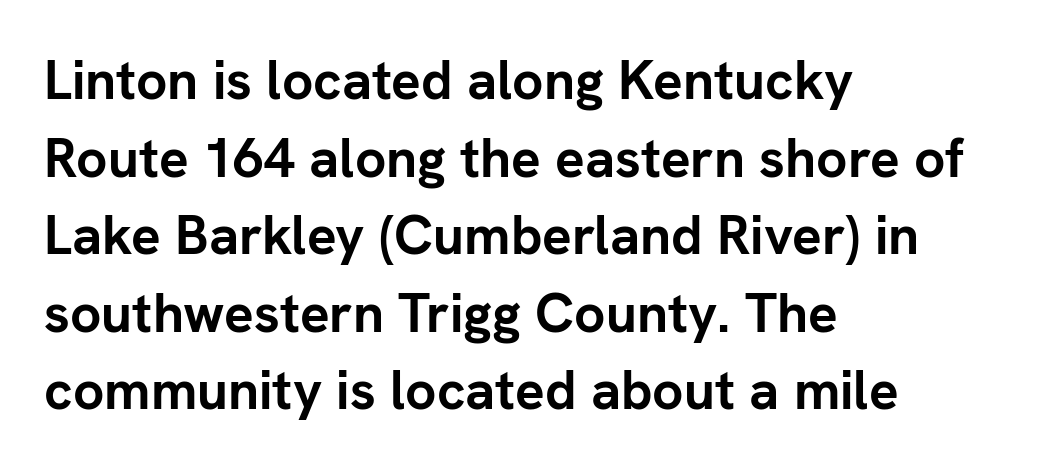
This sample uses a sans-serif face. The compositor pushed each line to the left boundary. The horizontal fit of the characters is conventional and even. Typesetter's note: full bold, strokes at maximum text heaviness. Plain, unruled lines of type. These lines were composed using upright roman letters.
